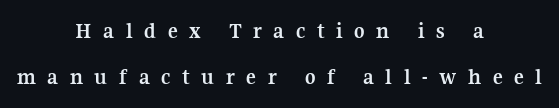
{"italic": "no", "bold": "yes", "underline": "no", "align": "center", "line_spacing": "loose", "line_spacing_ratio": 2.02, "letter_spacing": "wide", "letter_spacing_em": 0.5, "glyph_px": 23}
